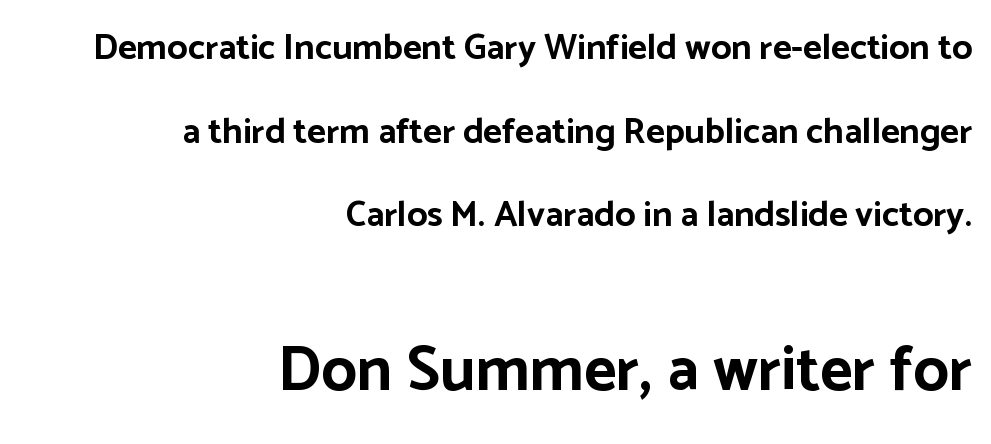
{"serif": "no", "italic": "no", "bold": "yes", "weight": "bold", "width": "normal", "stroke_contrast": "low", "x_height": "medium", "monospaced": "no", "underline": "no", "align": "right", "line_spacing": "loose", "line_spacing_ratio": 2.32, "letter_spacing": "normal", "letter_spacing_em": 0.0, "larger_block": "second", "size_ratio": 1.75, "glyph_px": 63}
